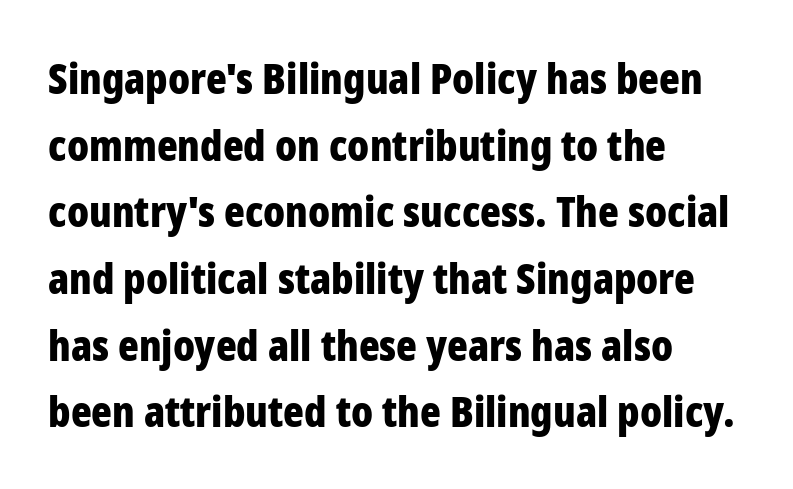
Letterform terminals end flat and unadorned throughout the passage. Leftover space on each line is placed entirely after the last word. When letters stand straight like this, we call the style roman or upright. The passage shown is emphatically bold.
